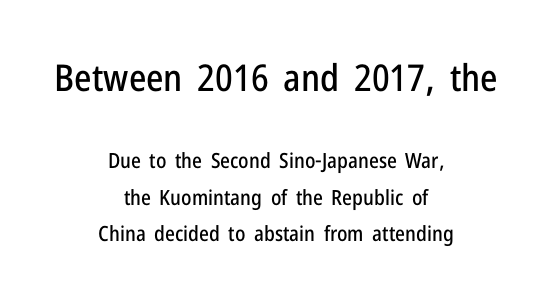
The strip under each line holds only bare page. Grotesque or geometric, the face here clearly has no serifs. Which of the two is more prominent by size? The first, at the top. Compared with a flush-left layout, this one balances lines on the center instead.
